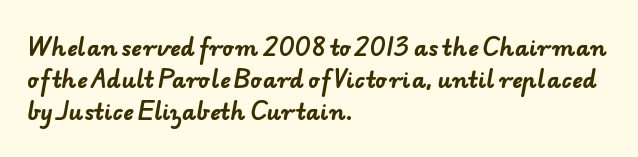
Q: Is the text bold? A: Yes.
Q: Is the text underlined? A: No.
Q: How is the paragraph aligned? A: Left-aligned.
Q: Is the spacing between letters normal or unusually wide? A: Normal.
Q: Is the spacing between lines tight, normal or loose? A: Normal.
